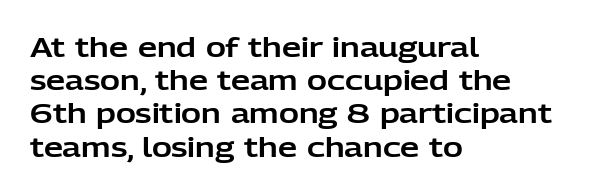
The image shows 27 px text type, upright; set left-aligned, line spacing 1.23x, normal letter spacing, not underlined.
